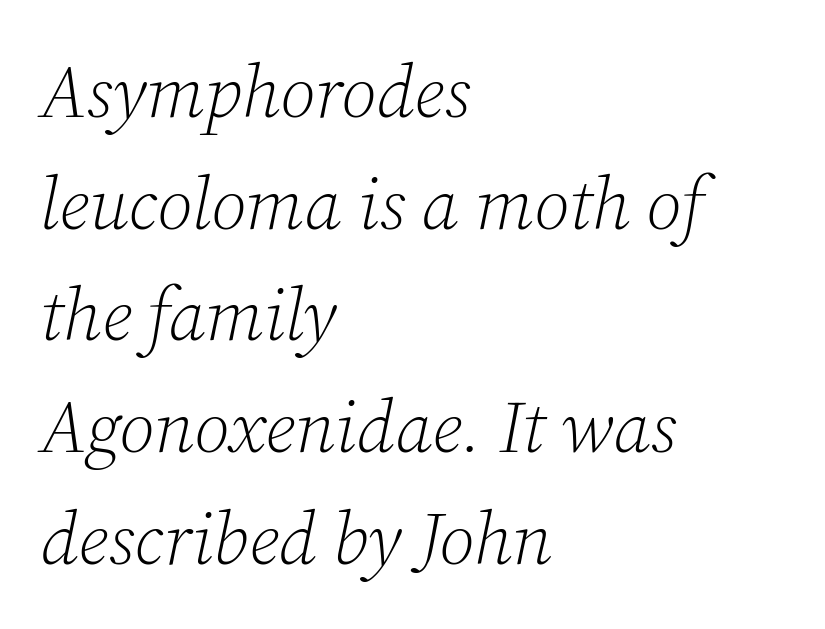
The image shows 74 px light serif type, italic (leaning right); set left-aligned, normal line spacing (1.51x), normal letter spacing, not underlined; low stroke contrast and a medium x-height.
